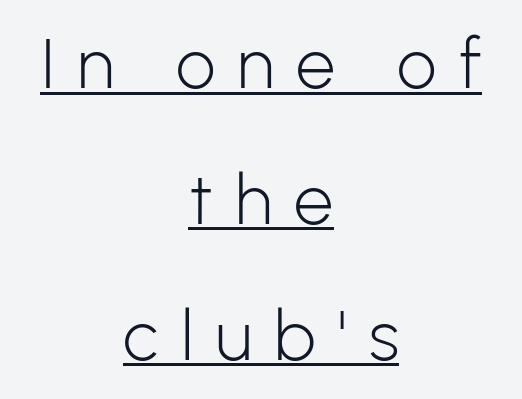
{"serif": "no", "italic": "no", "bold": "no", "weight": "light", "width": "normal", "stroke_contrast": "low", "x_height": "medium", "monospaced": "no", "underline": "yes", "align": "center", "line_spacing": "loose", "line_spacing_ratio": 1.94, "letter_spacing": "wide", "letter_spacing_em": 0.32, "glyph_px": 70}
